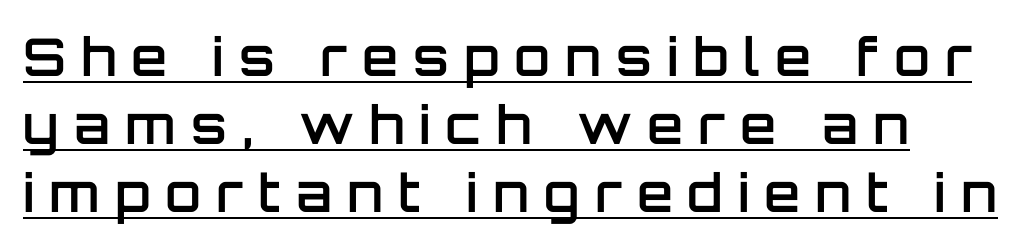
Q: Is the text bold? A: Semi-bold.
Q: Is the text italic (slanted)? A: No, it is upright.
Q: Is the typeface a serif or a sans-serif typeface? A: Sans-serif.
Q: Is the text underlined? A: Yes.
Q: Is the spacing between letters normal or unusually wide? A: Unusually wide.
Q: Is the spacing between lines tight, normal or loose? A: Normal.
Q: Width (condensed, normal, or wide)? A: Normal.
Q: Stroke contrast? A: Low.
Q: x-height? A: Large.
Q: Monospaced? A: No.
